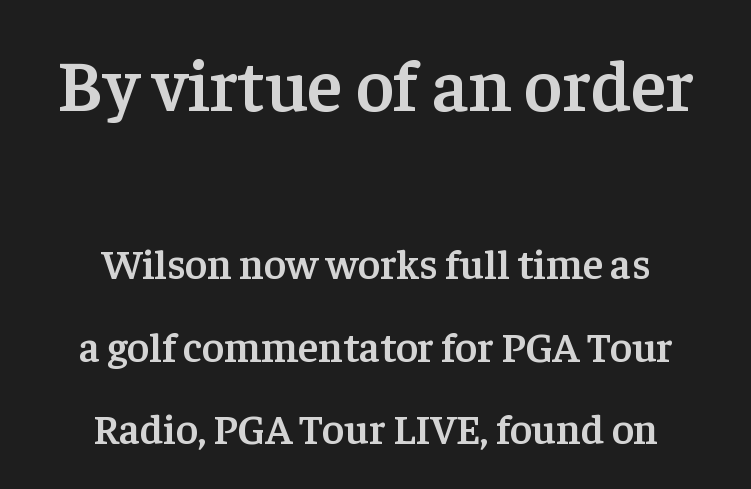
Q: Is the text bold? A: Semi-bold.
Q: Is the text italic (slanted)? A: No, it is upright.
Q: Is the typeface a serif or a sans-serif typeface? A: Serif.
Q: Is the text underlined? A: No.
Q: How is the paragraph aligned? A: Centered.
Q: Is the spacing between letters normal or unusually wide? A: Normal.
Q: Is the spacing between lines tight, normal or loose? A: Loose.
Q: Which block of text is set in a larger size, the first (top) or the second (bottom)? A: The first (top) one.
Q: Width (condensed, normal, or wide)? A: Normal.
Q: Stroke contrast? A: Low.
Q: x-height? A: Medium.
Q: Monospaced? A: No.
